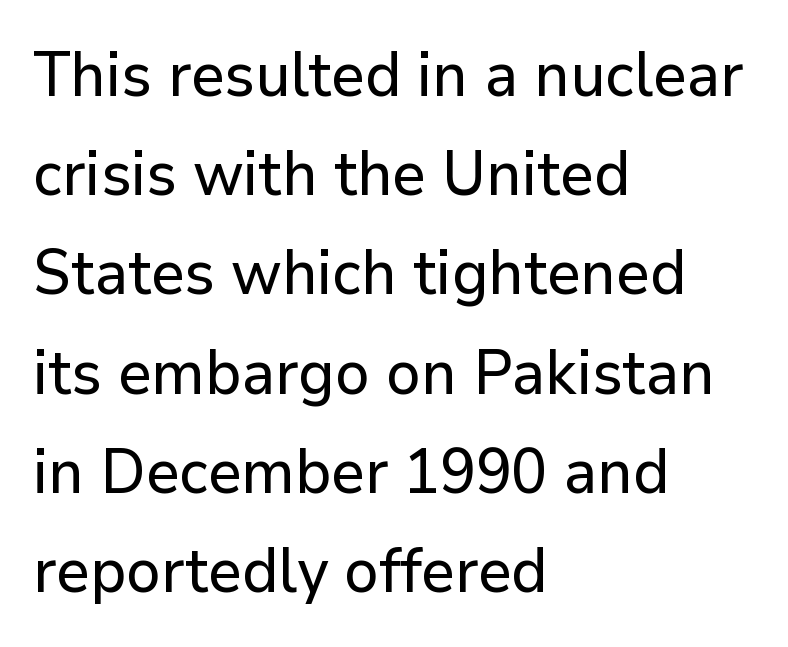
{"serif": "no", "italic": "no", "width": "normal", "stroke_contrast": "low", "x_height": "medium", "monospaced": "no", "underline": "no", "align": "left", "line_spacing": "normal", "line_spacing_ratio": 1.6, "letter_spacing": "normal", "letter_spacing_em": 0.0, "glyph_px": 62}
